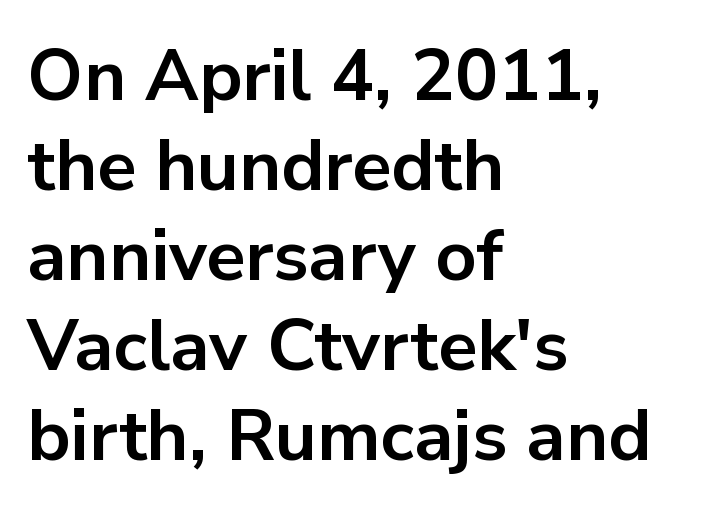
{"serif": "no", "italic": "no", "bold": "yes", "weight": "bold", "width": "normal", "stroke_contrast": "low", "x_height": "medium", "monospaced": "no", "underline": "no", "align": "left", "line_spacing": "normal", "line_spacing_ratio": 1.25, "letter_spacing": "normal", "letter_spacing_em": 0.0, "glyph_px": 72}
